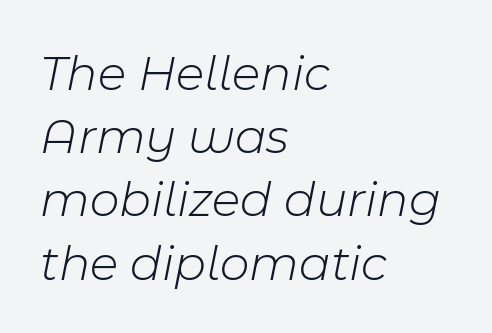
Reading down the block, your eye returns to a fixed left position each line. The rendering uses natural spacing where letterforms have individual widths. The string is rendered with underlining switched off. Students, note that the glyphs here touch the page at normal intervals. The typography opts for an oblique posture over an upright one.
